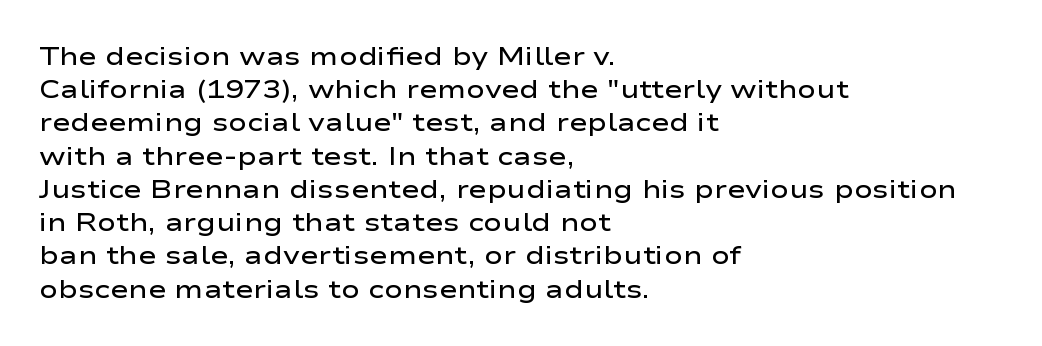
Which margin do the lines hug? The left one — the right edge is uneven. The space beneath each line is pristine and unruled. The line texture is even and compact thanks to regular tracking. Line spacing here is normal. The face used here is a semibold: visibly heavier than regular, lighter than bold.
